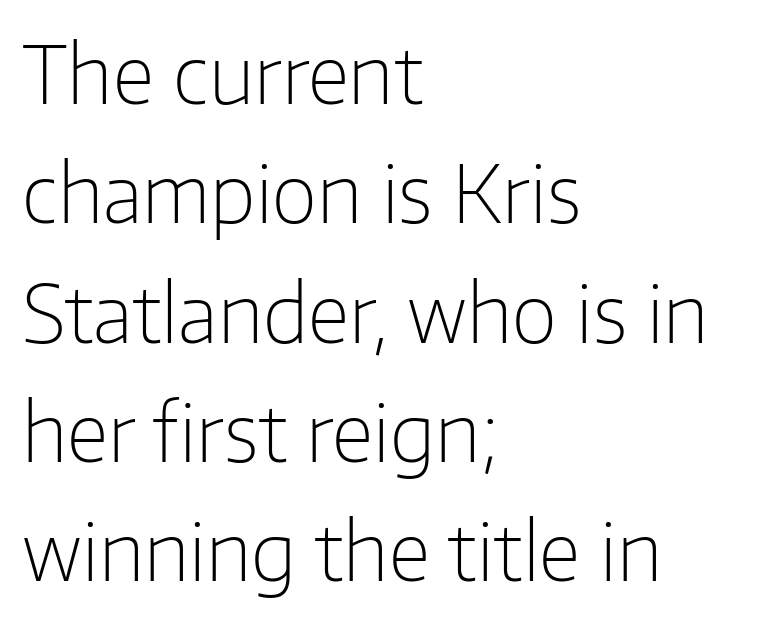
{"serif": "no", "italic": "no", "bold": "no", "weight": "light", "width": "normal", "stroke_contrast": "low", "x_height": "medium", "monospaced": "no", "underline": "no", "align": "left", "line_spacing": "normal", "line_spacing_ratio": 1.51, "letter_spacing": "normal", "letter_spacing_em": 0.0, "glyph_px": 79}
